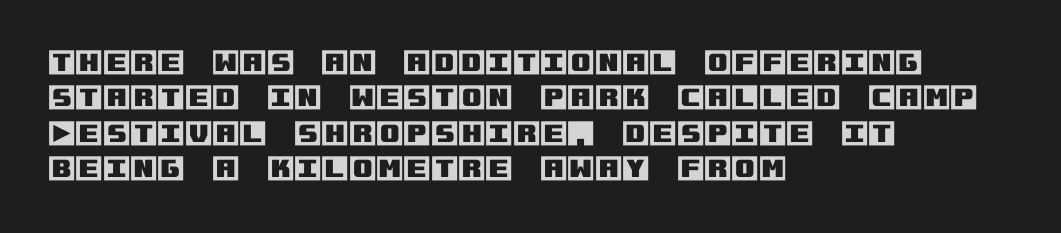
Quick note: underline off. If you drew a ruler down the left edge, every line would touch it. The space between consecutive lines is moderate. The type sits square on the baseline with zero lean.
